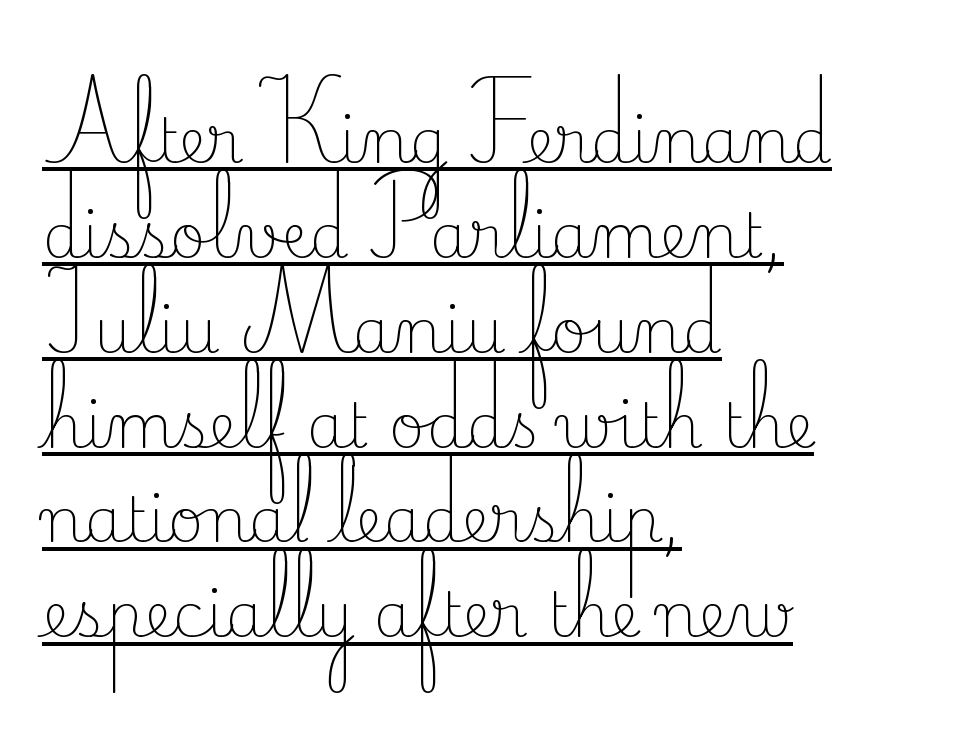
Q: Is the text bold? A: No.
Q: Is the text italic (slanted)? A: No, it is upright.
Q: Is the typeface a serif or a sans-serif typeface? A: Serif.
Q: Is the text underlined? A: Yes.
Q: How is the paragraph aligned? A: Left-aligned.
Q: Is the spacing between letters normal or unusually wide? A: Normal.
Q: Is the spacing between lines tight, normal or loose? A: Normal.
Q: Width (condensed, normal, or wide)? A: Normal.
Q: Stroke contrast? A: Low.
Q: x-height? A: Small.
Q: Monospaced? A: No.
